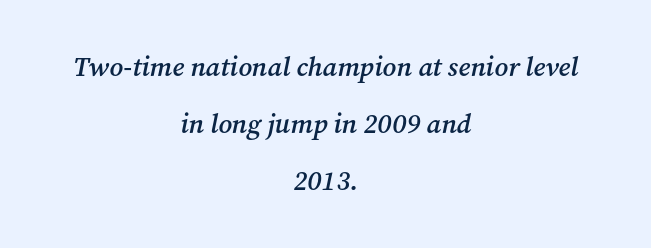
Q: Is the text bold? A: Semi-bold.
Q: Is the text italic (slanted)? A: Yes, it leans right by about 12 degrees.
Q: Is the text underlined? A: No.
Q: How is the paragraph aligned? A: Centered.
Q: Is the spacing between letters normal or unusually wide? A: Normal.
Q: Is the spacing between lines tight, normal or loose? A: Loose.
